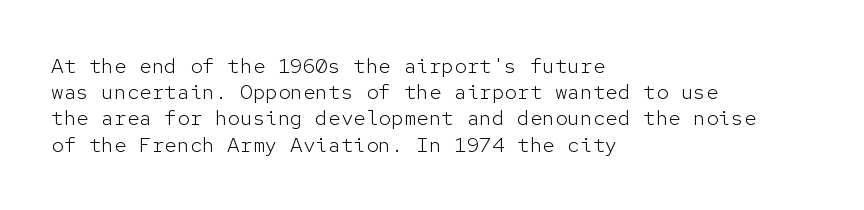
Does extra space separate the letters? No, they use regular spacing. Layout note: lines flush left. The area under the type is left untouched. This reads as an unemphasized weight, regular at the heaviest. This is roman type, the default non-slanted kind. Vertical spacing — default.
